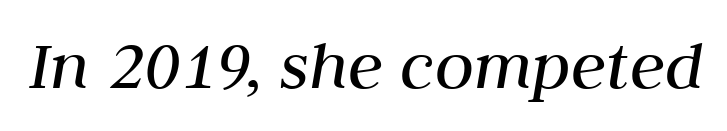
The image shows 72 px regular-weight type, italic (leaning right); set normal letter spacing, not underlined; medium stroke contrast and a medium x-height.
